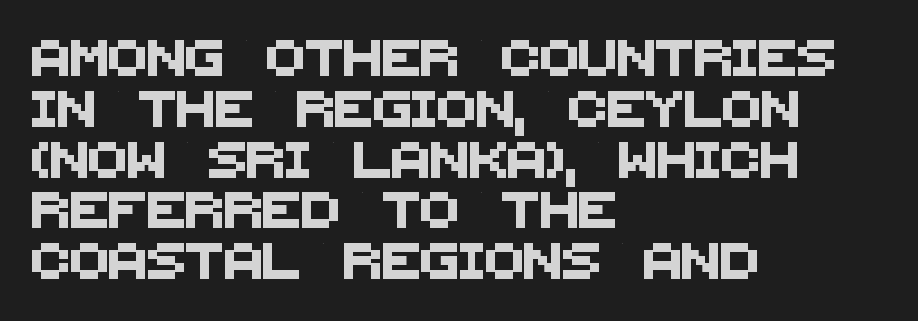
Q: Is the typeface a serif or a sans-serif typeface? A: Sans-serif.
Q: Is the text underlined? A: No.
Q: How is the paragraph aligned? A: Left-aligned.
Q: Is the spacing between letters normal or unusually wide? A: Normal.
Q: Is the spacing between lines tight, normal or loose? A: Normal.
Q: Width (condensed, normal, or wide)? A: Normal.
Q: Stroke contrast? A: Medium.
Q: x-height? A: Large.
Q: Monospaced? A: No.
